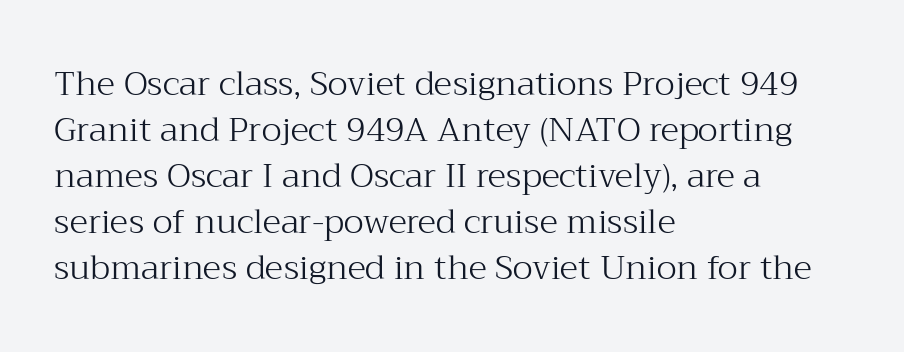
{"serif": "yes", "italic": "no", "bold": "no", "weight": "light", "width": "normal", "stroke_contrast": "medium", "x_height": "medium", "monospaced": "no", "underline": "no", "align": "left", "line_spacing": "normal", "line_spacing_ratio": 1.35, "letter_spacing": "normal", "letter_spacing_em": 0.0, "glyph_px": 34}
